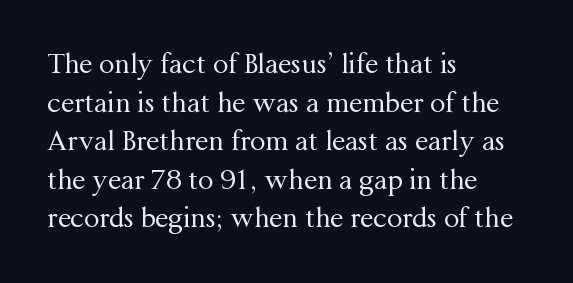
Stroke thickness stays within the range of a standard reading face or lighter. Notice how descenders clear the ascenders below comfortably — that's standard leading. There is no visible air inserted between adjacent glyphs. Casual observation: everything's shoved over to the left. The specimen omits any rule beneath the text block's lines. The letters stand straight up with perfectly vertical stems.
